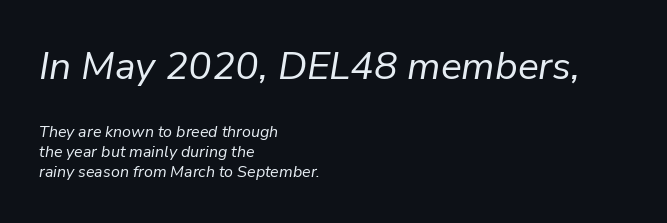
Would a proofreader flag this as italicized? Yes. Think standard paragraph weight, or any step lighter than that. A classic flush-left, rag-right setting is used for this passage. The initial chunk of copy outweighs the following chunk in type size. Vertically, the passage feels balanced, rows spaced as you'd expect. No extra tracking has been applied to these lines.
